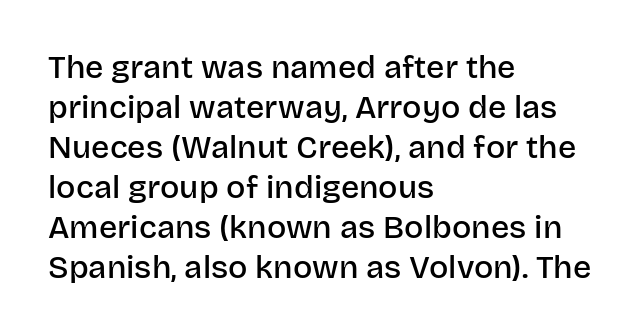
The letters stand upright; this is a roman face. Observe the absence of serifs on each vertical stroke in this sample. Is this a fixed-width face? No — the glyphs have proportional, varying widths. Each line starts at the same left margin while the right side varies. I'd describe the lettering as semibold — firm but not a full bold. These lines sit exactly where default settings would place them.
